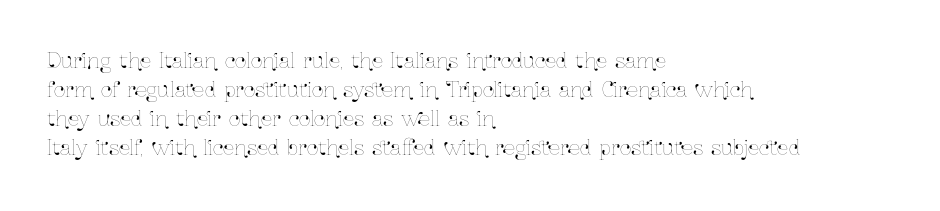
Rows of type keep a routine distance in the vertical direction. Is the block centered? No — it sits flush against the left margin. No italicization has been applied; the sample stays upright. Letters rest on an invisible, unmarked baseline.
